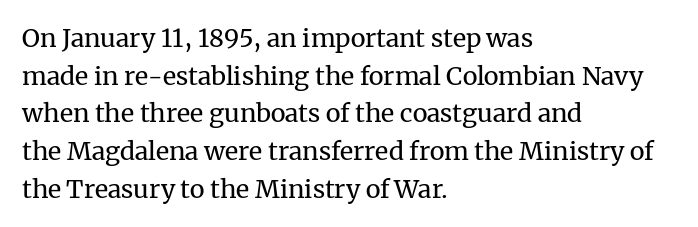
{"italic": "no", "bold": "no", "underline": "no", "align": "left", "line_spacing": "normal", "line_spacing_ratio": 1.51, "letter_spacing": "normal", "letter_spacing_em": 0.0, "glyph_px": 25}
